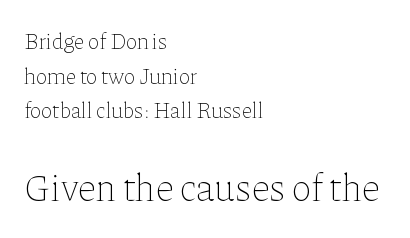
The image shows 38 px thin type, upright; set left-aligned, normal line spacing (1.57x), normal letter spacing, not underlined; the second (bottom) block is 1.73x larger; low stroke contrast and a medium x-height.
